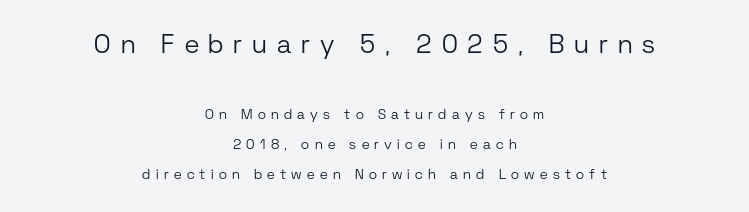
The image shows 26 px text type, upright; set centered, loose line spacing (2.15x), unusually wide letter spacing (+0.38 em), not underlined; the first (top) block is 1.86x larger.
